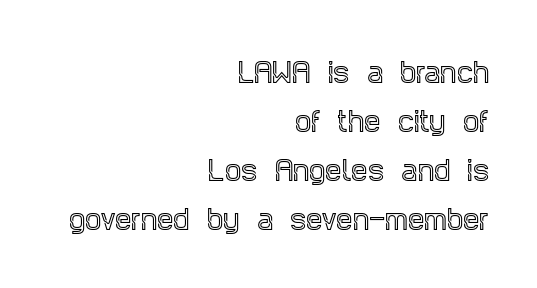
The image shows 26 px text type, upright; set right-aligned, line spacing 1.89x, normal letter spacing, not underlined.
